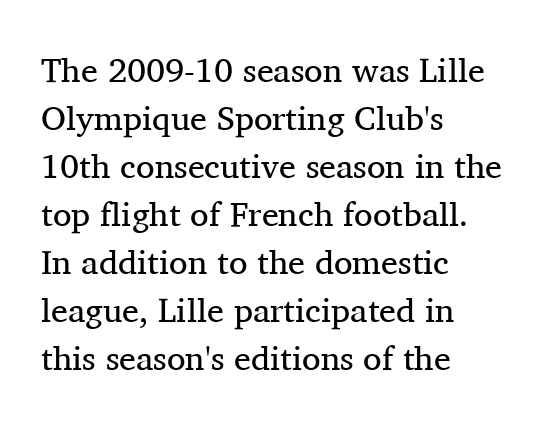
The image shows 34 px regular-weight serif type, upright; set left-aligned, normal line spacing (1.41x), normal letter spacing, not underlined; medium stroke contrast and a medium x-height.
